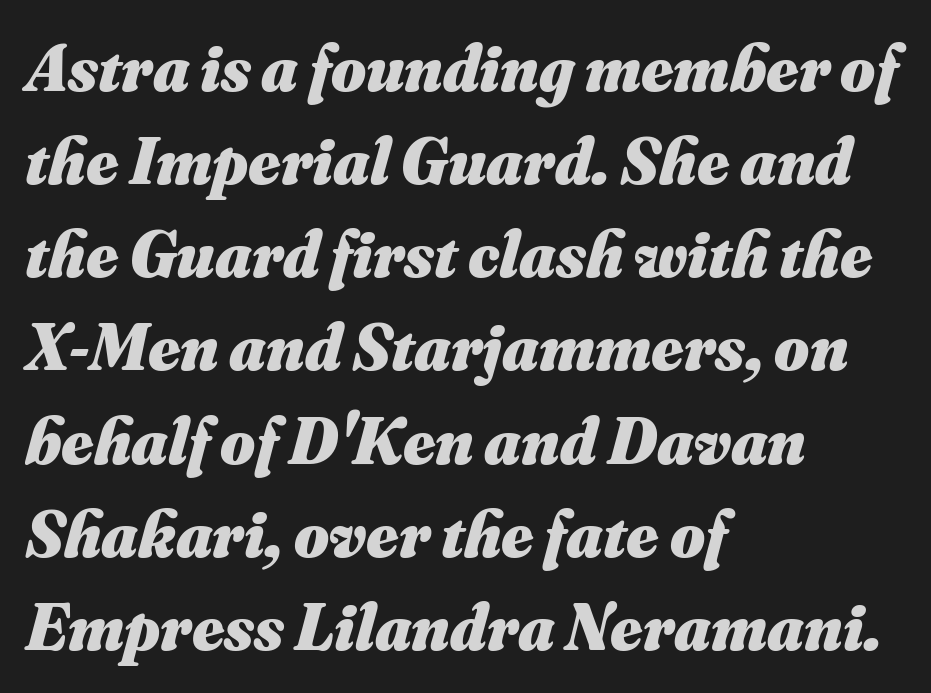
Q: Is the text bold? A: Yes.
Q: Is the text italic (slanted)? A: Yes, it leans right by about 16 degrees.
Q: Is the text underlined? A: No.
Q: How is the paragraph aligned? A: Left-aligned.
Q: Is the spacing between letters normal or unusually wide? A: Normal.
Q: Is the spacing between lines tight, normal or loose? A: Normal.
Q: Width (condensed, normal, or wide)? A: Normal.
Q: Stroke contrast? A: Medium.
Q: x-height? A: Small.
Q: Monospaced? A: No.
